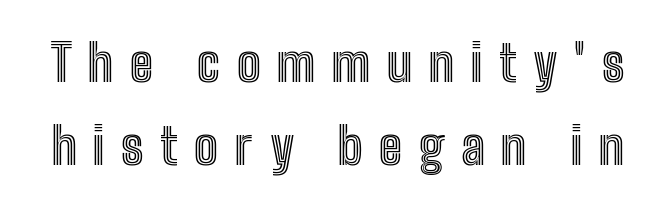
{"italic": "no", "width": "condensed", "x_height": "medium", "monospaced": "no", "underline": "no", "line_spacing": "normal", "line_spacing_ratio": 1.67, "letter_spacing": "wide", "letter_spacing_em": 0.33, "glyph_px": 50}
